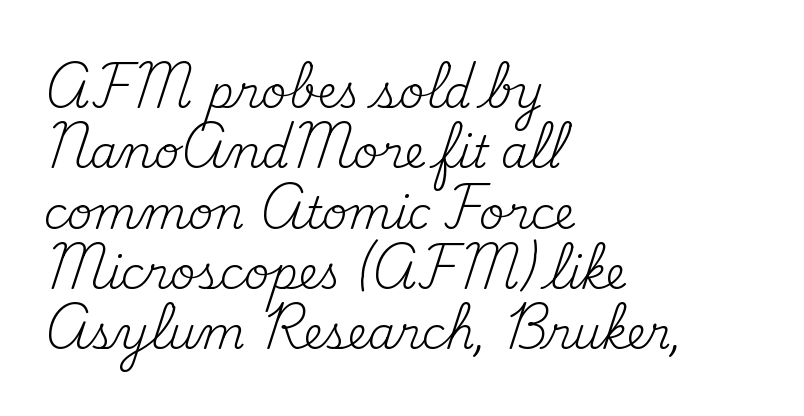
Are there feet on the stems? There are — it's a serif. The space directly below the letters is spotless. Whoever set this chose a conventional vertical rhythm. Teacher's note: observe the even left margin — that is flush-left alignment. There is no visible air inserted between adjacent glyphs. Spacing verdict: proportional, widths tailored to each character.
